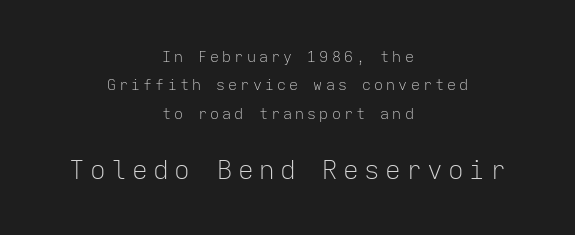
{"italic": "no", "bold": "no", "underline": "no", "align": "center", "line_spacing": "loose", "line_spacing_ratio": 1.9, "letter_spacing": "wide", "letter_spacing_em": 0.21, "larger_block": "second", "size_ratio": 1.73, "glyph_px": 26}
